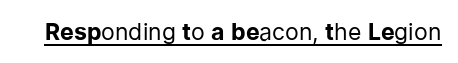
Q: Is the text bold? A: No.
Q: Is the text italic (slanted)? A: No, it is upright.
Q: Is the text underlined? A: Yes.
Q: Is the spacing between letters normal or unusually wide? A: Normal.
